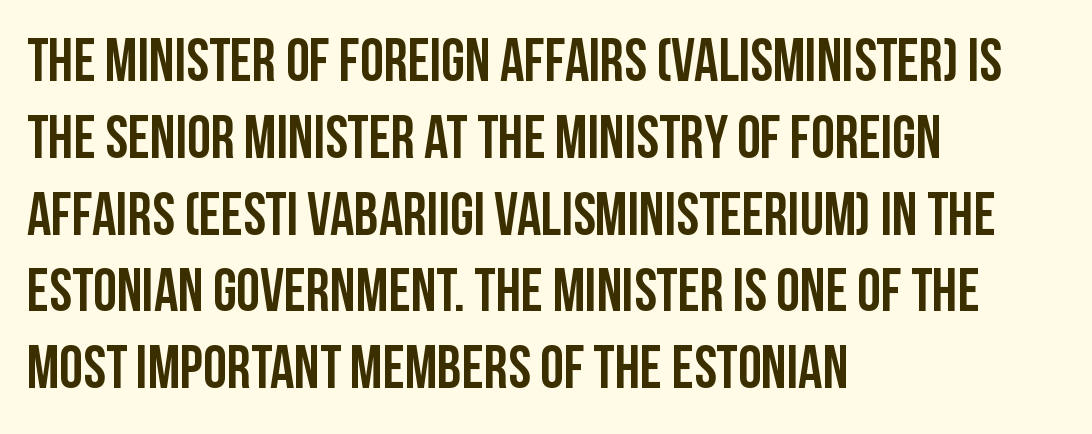
The image shows 60 px condensed sans-serif type, upright; set left-aligned, normal line spacing (1.28x), normal letter spacing, not underlined; low stroke contrast and a large x-height.
